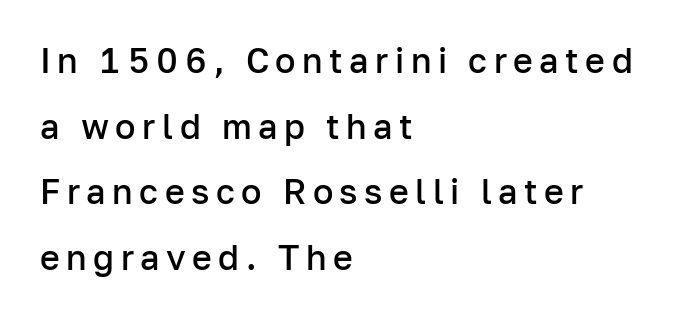
The image shows 34 px semibold sans-serif type, upright; set left-aligned, loose line spacing (1.93x), not underlined; low stroke contrast and a medium x-height.
